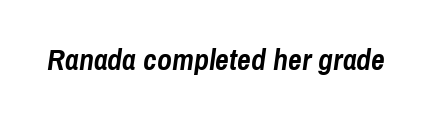
The image shows 30 px semibold, condensed type, italic (leaning right); set normal letter spacing, not underlined; low stroke contrast and a medium x-height.
